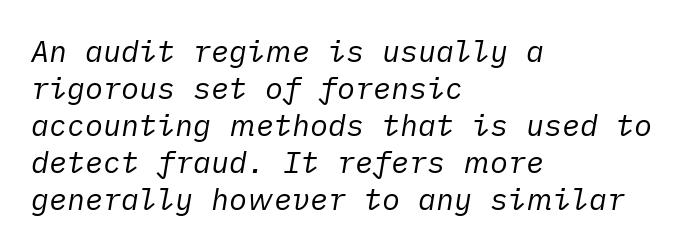
The image shows 30 px regular-weight type, italic (leaning right); set left-aligned, line spacing 1.23x, normal letter spacing, not underlined; low stroke contrast and a medium x-height.
